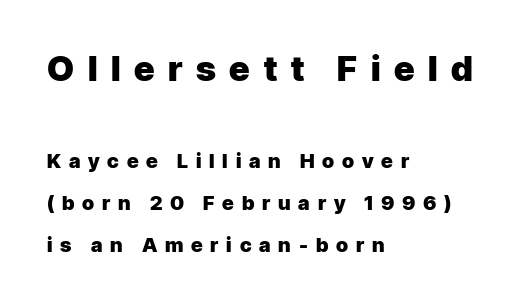
{"serif": "no", "italic": "no", "bold": "yes", "weight": "heavy", "width": "normal", "stroke_contrast": "low", "x_height": "medium", "monospaced": "no", "underline": "no", "align": "left", "line_spacing": "loose", "line_spacing_ratio": 2.1, "letter_spacing": "wide", "letter_spacing_em": 0.39, "larger_block": "first", "size_ratio": 1.75, "glyph_px": 35}
